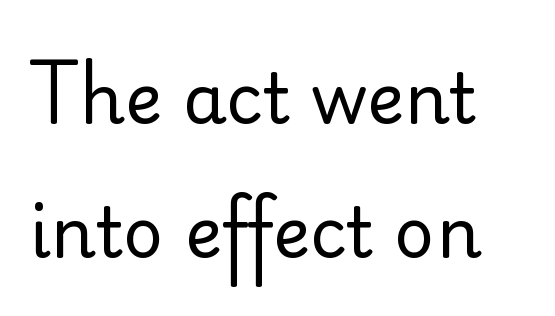
Weight class: somewhere from thin through regular. The letterforms sit shoulder to shoulder at normal distance. The font family rendered here belongs to the sans-serif group. The passage shown stacks its lines with a broad gap. The axis of the letterforms is exactly vertical. Plain, unruled lines of type.
